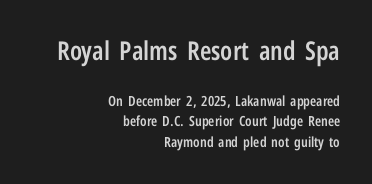
{"italic": "no", "bold": "semi", "underline": "no", "align": "right", "line_spacing": "normal", "line_spacing_ratio": 1.46, "letter_spacing": "normal", "letter_spacing_em": 0.0, "larger_block": "first", "size_ratio": 1.86, "glyph_px": 26}
